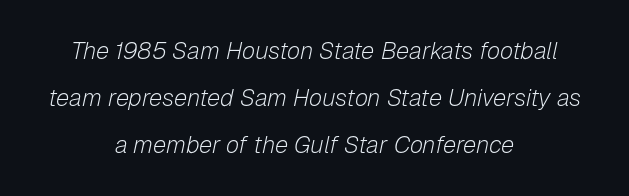
{"italic": "yes", "lean": "right", "slant_degrees": 12, "bold": "no", "underline": "no", "align": "center", "line_spacing": "loose", "line_spacing_ratio": 1.96, "letter_spacing": "normal", "letter_spacing_em": 0.0, "glyph_px": 24}
